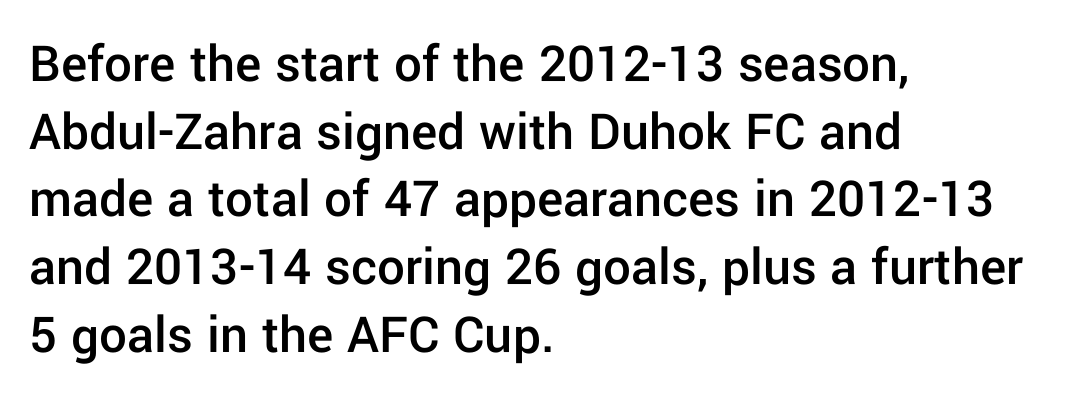
Q: Is the text bold? A: Semi-bold.
Q: Is the text italic (slanted)? A: No, it is upright.
Q: Is the typeface a serif or a sans-serif typeface? A: Sans-serif.
Q: Is the text underlined? A: No.
Q: How is the paragraph aligned? A: Left-aligned.
Q: Is the spacing between letters normal or unusually wide? A: Normal.
Q: Width (condensed, normal, or wide)? A: Normal.
Q: Stroke contrast? A: Low.
Q: x-height? A: Medium.
Q: Monospaced? A: No.
